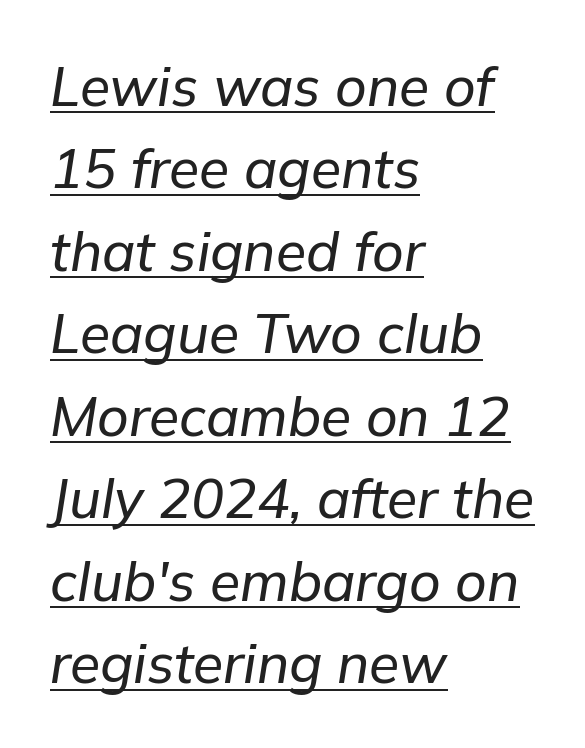
{"italic": "yes", "lean": "right", "slant_degrees": 9, "width": "normal", "stroke_contrast": "low", "x_height": "medium", "monospaced": "no", "underline": "yes", "align": "left", "line_spacing": "normal", "line_spacing_ratio": 1.5, "letter_spacing": "normal", "letter_spacing_em": 0.0, "glyph_px": 55}
